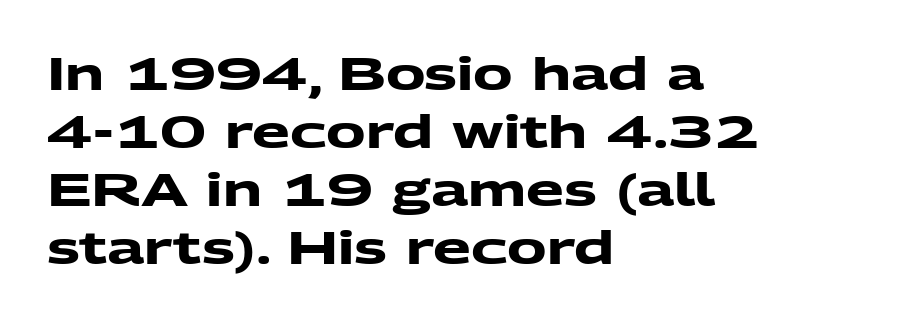
Q: Is the text bold? A: Yes.
Q: Is the typeface a serif or a sans-serif typeface? A: Sans-serif.
Q: Is the text underlined? A: No.
Q: How is the paragraph aligned? A: Left-aligned.
Q: Is the spacing between letters normal or unusually wide? A: Normal.
Q: Is the spacing between lines tight, normal or loose? A: Normal.
Q: Width (condensed, normal, or wide)? A: Wide.
Q: Stroke contrast? A: Medium.
Q: x-height? A: Medium.
Q: Monospaced? A: No.
